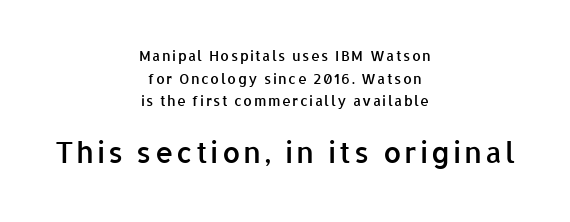
Vertical strokes here are truly vertical. Summary of vertical rhythm: regular, with standard interline spacing. Any mark beneath the type? The region is blank. These lines are rendered in a variable-pitch font. Set as a demibold, roughly 600 on the weight scale.
